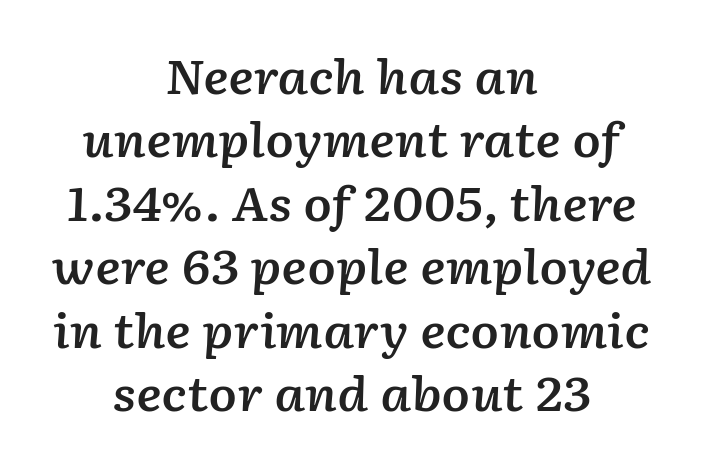
Q: Is the text bold? A: Semi-bold.
Q: Is the text italic (slanted)? A: Yes, it leans right by about 2 degrees.
Q: Is the text underlined? A: No.
Q: How is the paragraph aligned? A: Centered.
Q: Is the spacing between letters normal or unusually wide? A: Normal.
Q: Is the spacing between lines tight, normal or loose? A: Normal.
Q: Width (condensed, normal, or wide)? A: Normal.
Q: Stroke contrast? A: Low.
Q: x-height? A: Medium.
Q: Monospaced? A: No.
